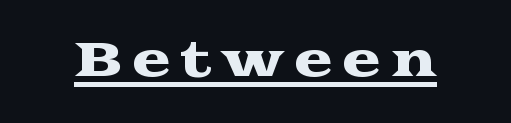
{"serif": "yes", "italic": "no", "width": "wide", "stroke_contrast": "medium", "x_height": "medium", "monospaced": "no", "underline": "yes", "letter_spacing": "wide", "letter_spacing_em": 0.2, "glyph_px": 47}
